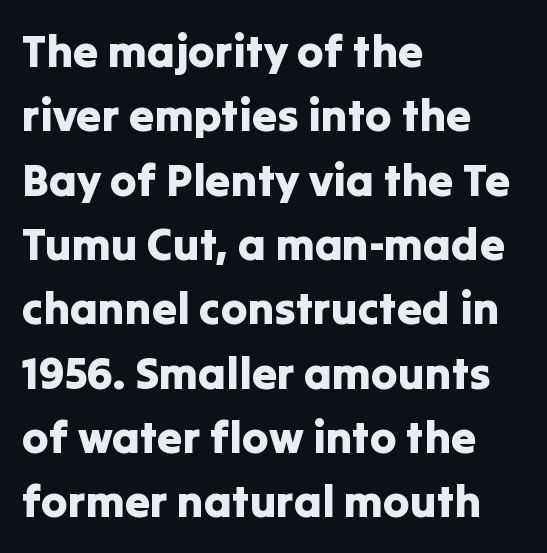
Here the designer chose a conventional face with non-uniform glyph widths. Line spacing here is normal. Check where the strokes stop: nothing finishes them off — pure sans. The tracking reads as untouched default to a designer's eye. This is the regular roman posture of the typeface.
